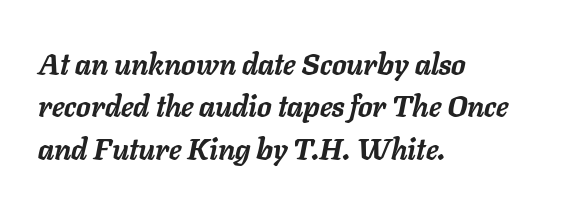
Q: Is the text bold? A: Yes.
Q: Is the text italic (slanted)? A: Yes, it leans right by about 11 degrees.
Q: Is the text underlined? A: No.
Q: How is the paragraph aligned? A: Left-aligned.
Q: Is the spacing between letters normal or unusually wide? A: Normal.
Q: Is the spacing between lines tight, normal or loose? A: Normal.
Q: Width (condensed, normal, or wide)? A: Normal.
Q: Stroke contrast? A: Low.
Q: x-height? A: Medium.
Q: Monospaced? A: No.
